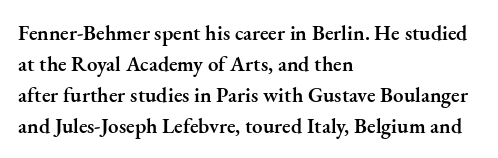
The image shows 21 px text type, upright; set left-aligned, normal line spacing (1.47x), normal letter spacing, not underlined.
